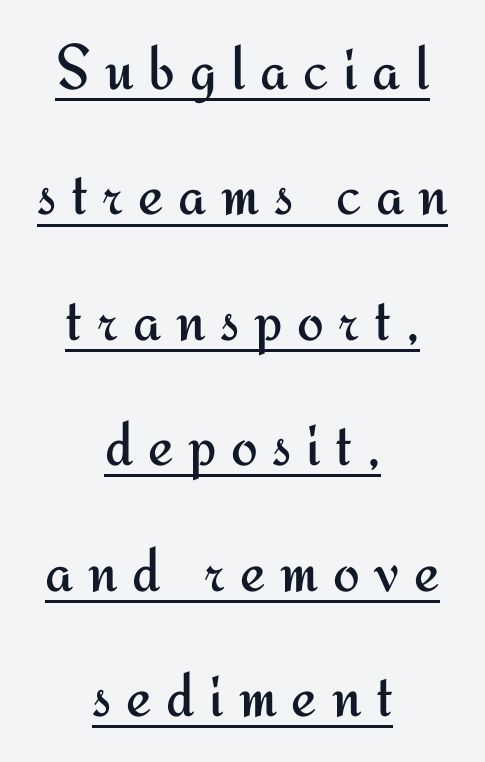
The image shows 64 px regular-weight sans-serif type, upright; set centered, loose line spacing (1.96x), unusually wide letter spacing (+0.23 em), underlined; medium stroke contrast and a small x-height.
